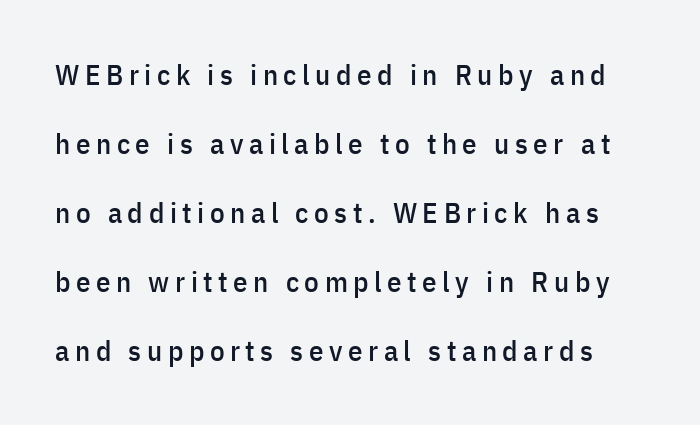
{"serif": "no", "italic": "no", "width": "condensed", "stroke_contrast": "low", "x_height": "medium", "monospaced": "no", "underline": "no", "line_spacing": "loose", "line_spacing_ratio": 2.38, "glyph_px": 29}
